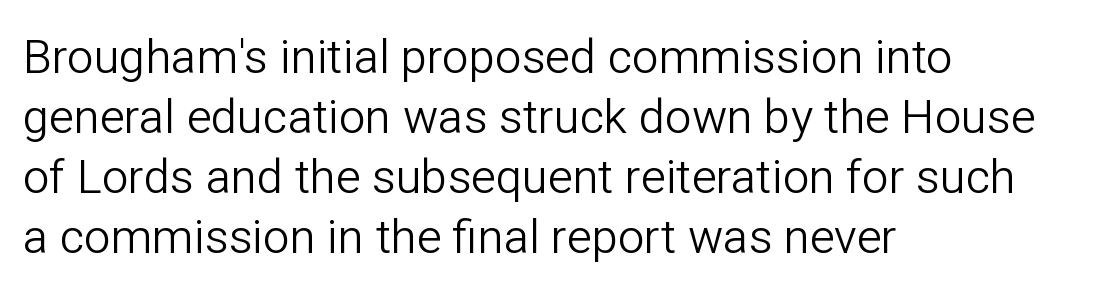
The image shows 47 px light sans-serif type, upright; set left-aligned, normal line spacing (1.28x), normal letter spacing, not underlined; low stroke contrast and a medium x-height.
